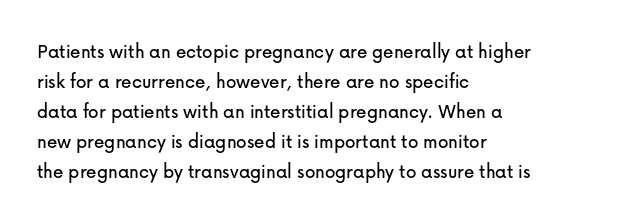
The gaps between neighbouring characters are ordinary and unremarkable. This rendering uses left alignment, leaving the right contour irregular. Horizontal bands of white between lines are of average thickness. The strip under each line holds only bare page. It's the straight-up-and-down kind of type.
